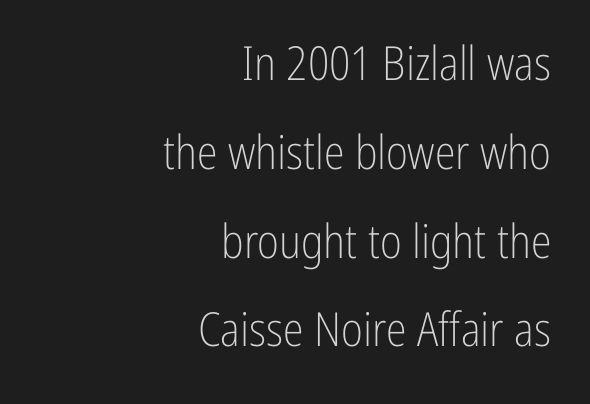
Bare-footed words on every line. Layout note: lines flush right. Look at the bottom of the vertical strokes: they stop flat, with no serifs. The letterforms sit at book weight or below. Do the characters align in a grid? No, the font is proportional. In terms of letterspacing, this is plain default setting.
